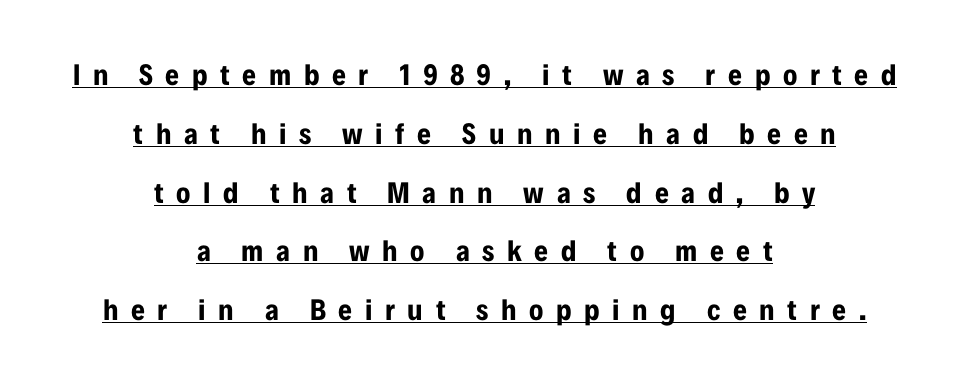
Set as a true bold cut, around the 700 mark. Interline gaps are noticeably wide in this sample. A roman cut, with each character standing at attention. The face used here is proportionally spaced, like ordinary book or web type. Caption: multi-line text, centered on the measure. This is sans-serif lettering, the kind often seen on screens and signage.
